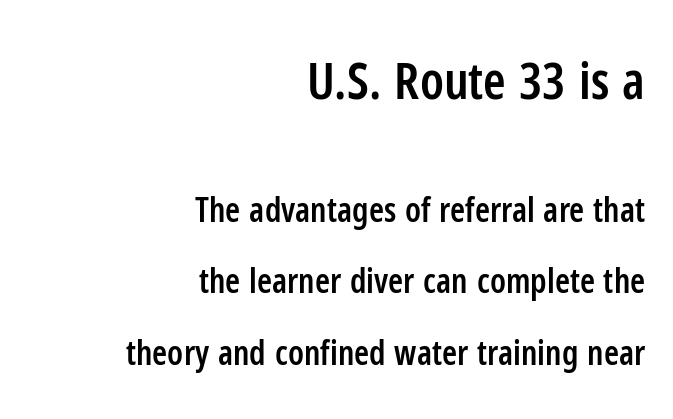
Q: Is the text bold? A: Semi-bold.
Q: Is the text italic (slanted)? A: No, it is upright.
Q: Is the typeface a serif or a sans-serif typeface? A: Sans-serif.
Q: Is the text underlined? A: No.
Q: How is the paragraph aligned? A: Right-aligned.
Q: Is the spacing between letters normal or unusually wide? A: Normal.
Q: Is the spacing between lines tight, normal or loose? A: Loose.
Q: Which block of text is set in a larger size, the first (top) or the second (bottom)? A: The first (top) one.
Q: Width (condensed, normal, or wide)? A: Condensed.
Q: Stroke contrast? A: Low.
Q: x-height? A: Medium.
Q: Monospaced? A: No.
